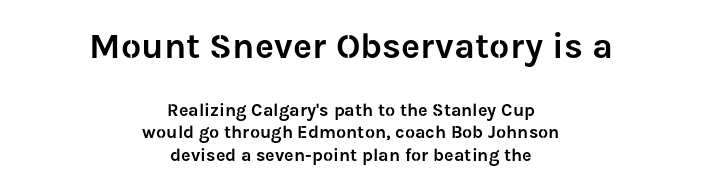
{"serif": "no", "italic": "no", "width": "normal", "stroke_contrast": "low", "x_height": "medium", "monospaced": "no", "underline": "no", "align": "center", "line_spacing": "normal", "line_spacing_ratio": 1.27, "letter_spacing": "normal", "letter_spacing_em": 0.0, "larger_block": "first", "size_ratio": 2.0, "glyph_px": 36}
